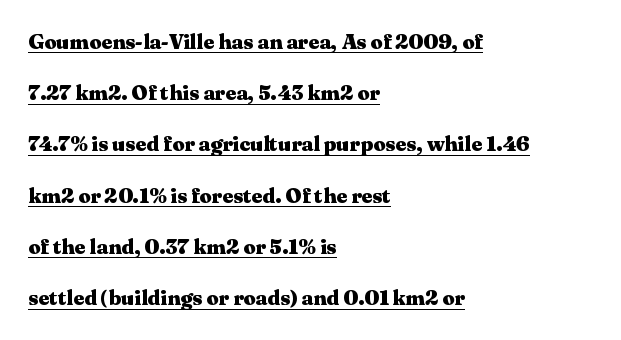
The image shows 21 px bold type, upright; set left-aligned, loose line spacing (2.44x), normal letter spacing, underlined.
